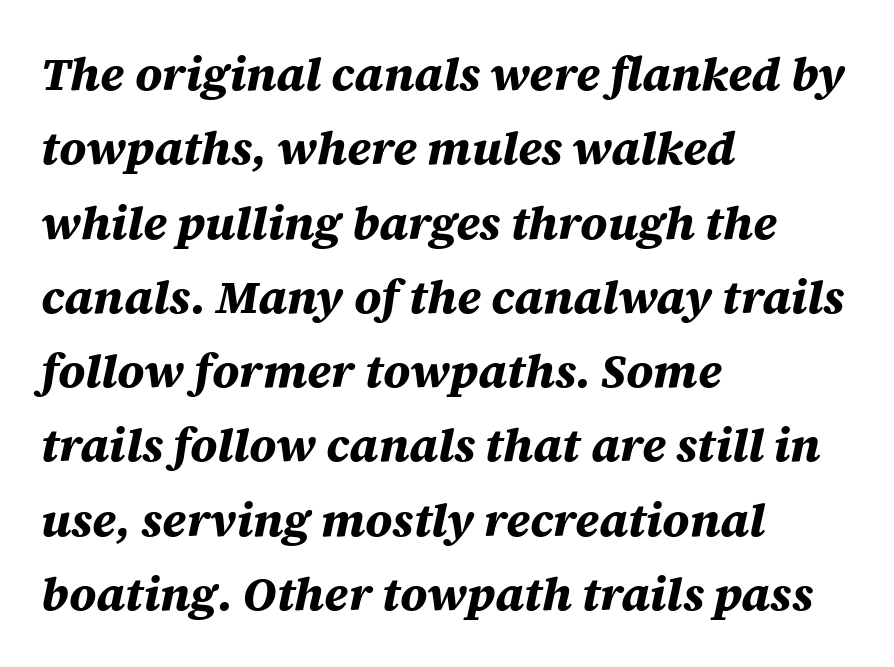
{"italic": "yes", "lean": "right", "slant_degrees": 12, "bold": "yes", "weight": "bold", "width": "normal", "stroke_contrast": "medium", "x_height": "large", "monospaced": "no", "underline": "no", "align": "left", "line_spacing": "normal", "line_spacing_ratio": 1.58, "letter_spacing": "normal", "letter_spacing_em": 0.0, "glyph_px": 47}
